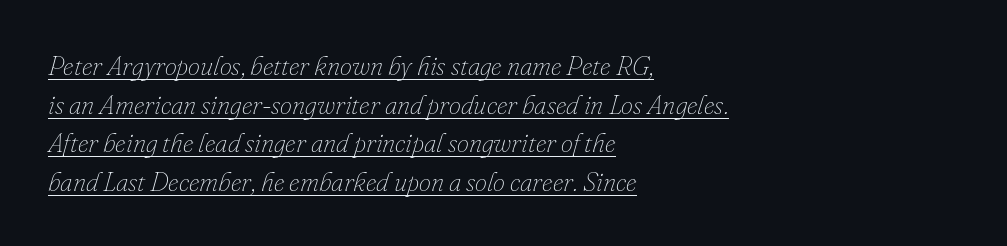
Q: Is the text bold? A: No.
Q: Is the text italic (slanted)? A: Yes, it leans right by about 16 degrees.
Q: Is the text underlined? A: Yes.
Q: How is the paragraph aligned? A: Left-aligned.
Q: Is the spacing between letters normal or unusually wide? A: Normal.
Q: Is the spacing between lines tight, normal or loose? A: Normal.
